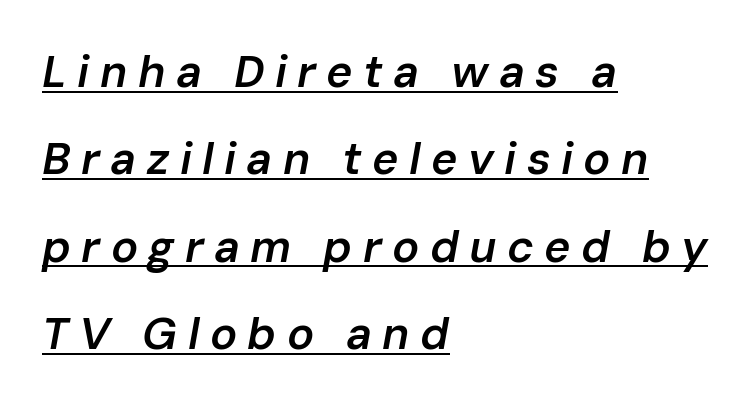
{"italic": "yes", "lean": "right", "slant_degrees": 10, "bold": "semi", "weight": "semibold", "width": "normal", "stroke_contrast": "low", "x_height": "medium", "monospaced": "no", "underline": "yes", "align": "left", "line_spacing": "loose", "line_spacing_ratio": 1.94, "letter_spacing": "wide", "letter_spacing_em": 0.23, "glyph_px": 45}
